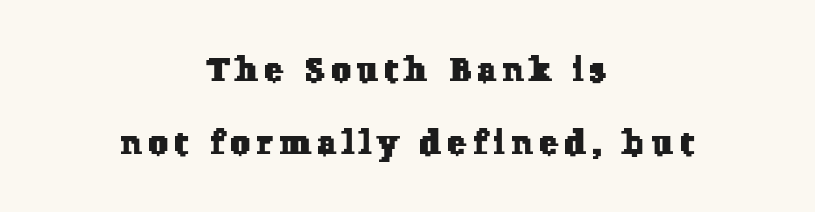
{"serif": "yes", "width": "normal", "stroke_contrast": "low", "x_height": "medium", "monospaced": "no", "underline": "no", "align": "center", "line_spacing": "loose", "line_spacing_ratio": 2.16, "letter_spacing": "wide", "letter_spacing_em": 0.21, "glyph_px": 34}
